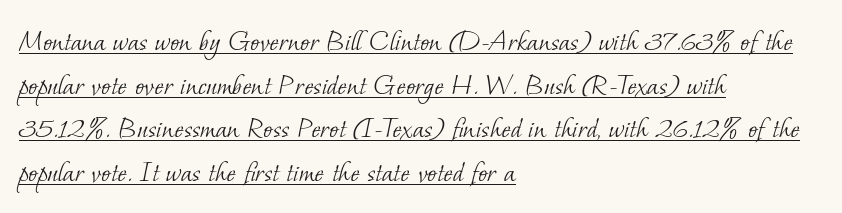
{"serif": "yes", "bold": "no", "weight": "light", "width": "normal", "stroke_contrast": "low", "x_height": "small", "monospaced": "no", "underline": "yes", "align": "left", "line_spacing": "normal", "line_spacing_ratio": 1.41, "letter_spacing": "normal", "letter_spacing_em": 0.0, "glyph_px": 31}
